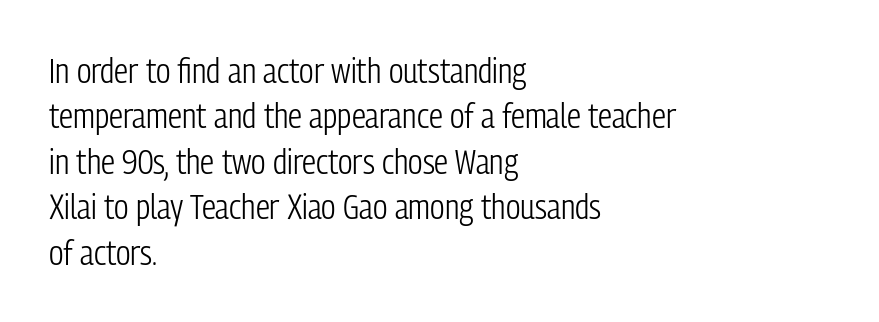
The image shows 35 px light, condensed sans-serif type, upright; set left-aligned, normal line spacing (1.3x), normal letter spacing, not underlined; low stroke contrast and a medium x-height.
